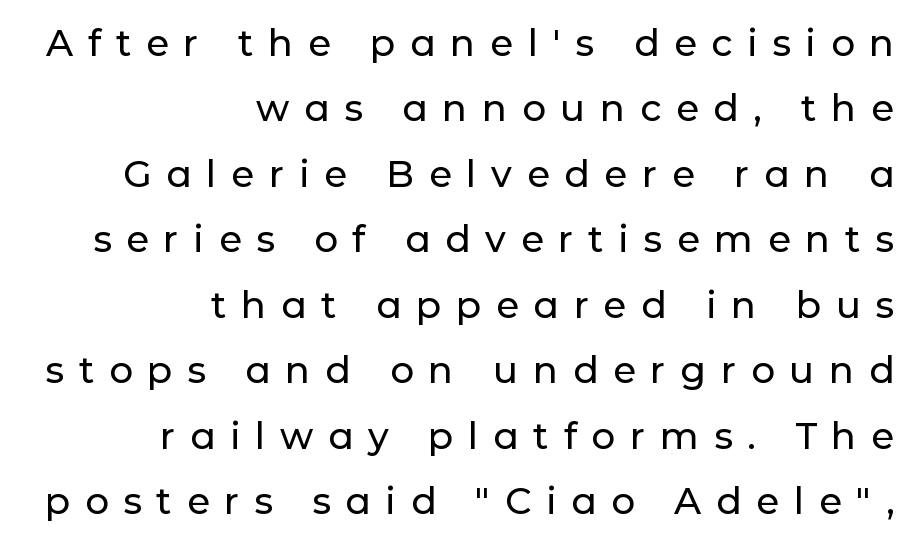
The image shows 37 px sans-serif type, upright; set right-aligned, line spacing 1.77x, unusually wide letter spacing (+0.4 em), not underlined; low stroke contrast and a medium x-height.
